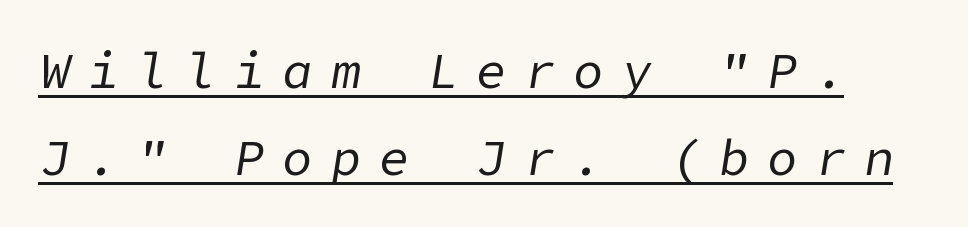
The image shows 50 px regular-weight type, italic (leaning right); set line spacing 1.74x, unusually wide letter spacing (+0.37 em), underlined; low stroke contrast and a medium x-height.
